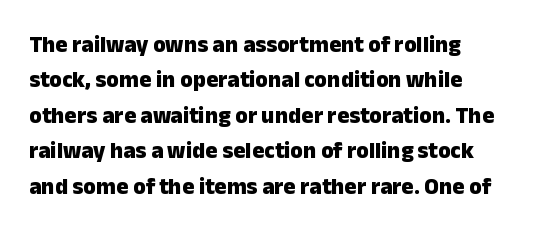
The zone under the glyphs is completely vacant. Heft: maximum for text — a bold. The letterforms sit shoulder to shoulder at normal distance. Does the lettering tilt? It doesn't — this is upright. The space between consecutive lines is moderate.
